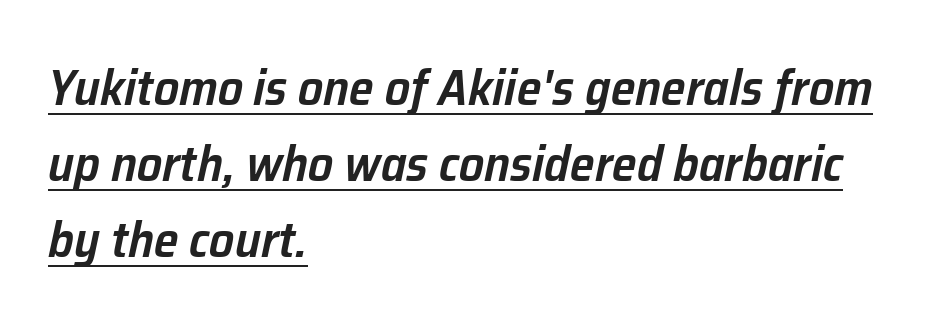
The image shows 50 px semibold type, italic (leaning right); set left-aligned, normal line spacing (1.52x), normal letter spacing, underlined; low stroke contrast and a medium x-height.
